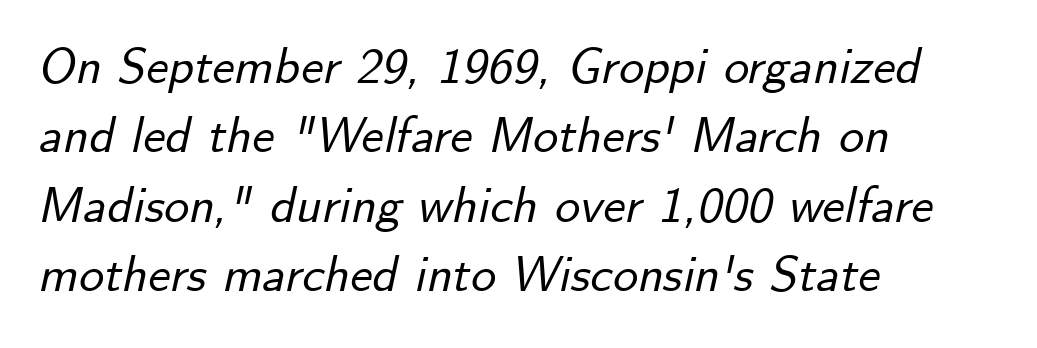
{"italic": "yes", "lean": "right", "slant_degrees": 12, "width": "normal", "stroke_contrast": "low", "x_height": "small", "monospaced": "no", "underline": "no", "align": "left", "line_spacing": "normal", "line_spacing_ratio": 1.39, "letter_spacing": "normal", "letter_spacing_em": 0.0, "glyph_px": 50}
